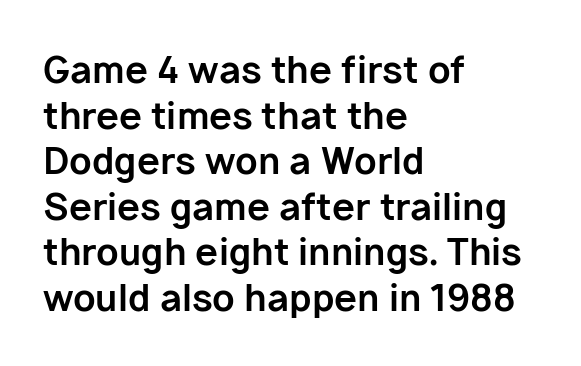
Q: Is the text bold? A: Yes.
Q: Is the text italic (slanted)? A: No, it is upright.
Q: Is the typeface a serif or a sans-serif typeface? A: Sans-serif.
Q: Is the text underlined? A: No.
Q: How is the paragraph aligned? A: Left-aligned.
Q: Is the spacing between letters normal or unusually wide? A: Normal.
Q: Width (condensed, normal, or wide)? A: Normal.
Q: Stroke contrast? A: Low.
Q: x-height? A: Medium.
Q: Monospaced? A: No.
